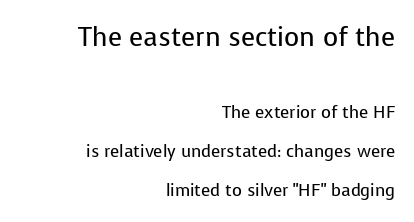
The image shows 26 px text type, upright; set right-aligned, loose line spacing (2.31x), normal letter spacing, not underlined; the first (top) block is 1.53x larger.
